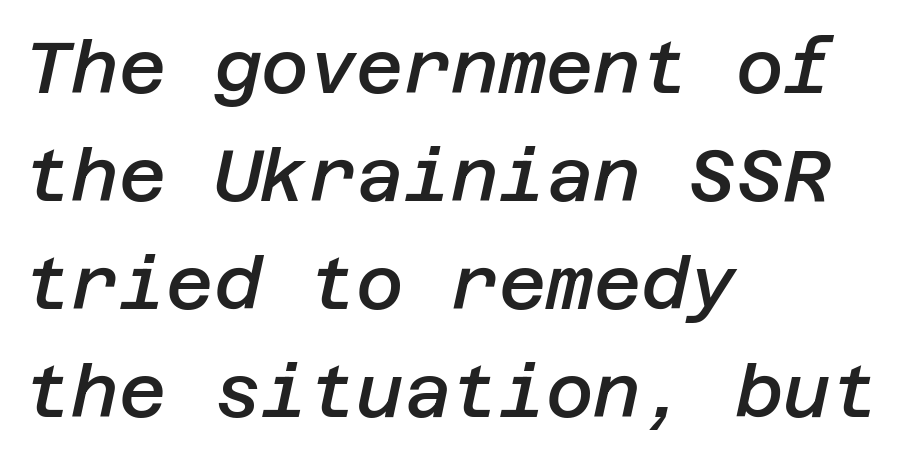
Regular leading. The string is rendered with underlining switched off. Characters are canted at an angle relative to the baseline's perpendicular. Typographic density is moderately raised because the face is semibold.
